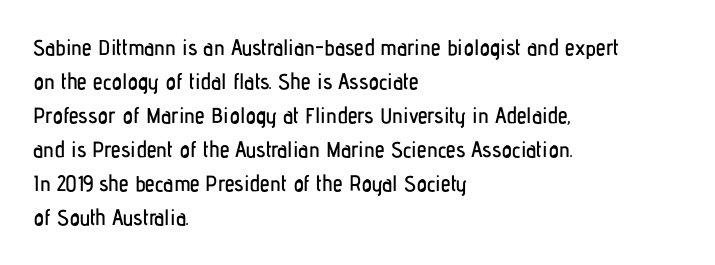
{"italic": "no", "underline": "no", "align": "left", "line_spacing": "normal", "line_spacing_ratio": 1.55, "letter_spacing": "normal", "letter_spacing_em": 0.0, "glyph_px": 22}
